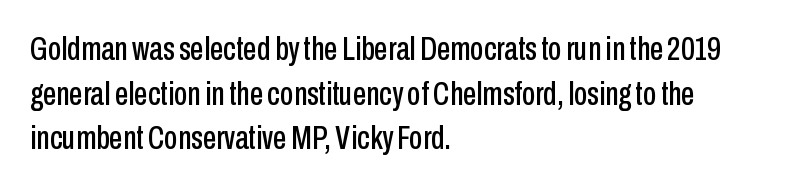
Q: Is the text italic (slanted)? A: No, it is upright.
Q: Is the typeface a serif or a sans-serif typeface? A: Sans-serif.
Q: Is the text underlined? A: No.
Q: How is the paragraph aligned? A: Left-aligned.
Q: Is the spacing between letters normal or unusually wide? A: Normal.
Q: Is the spacing between lines tight, normal or loose? A: Normal.
Q: Width (condensed, normal, or wide)? A: Condensed.
Q: Stroke contrast? A: Low.
Q: x-height? A: Medium.
Q: Monospaced? A: No.
